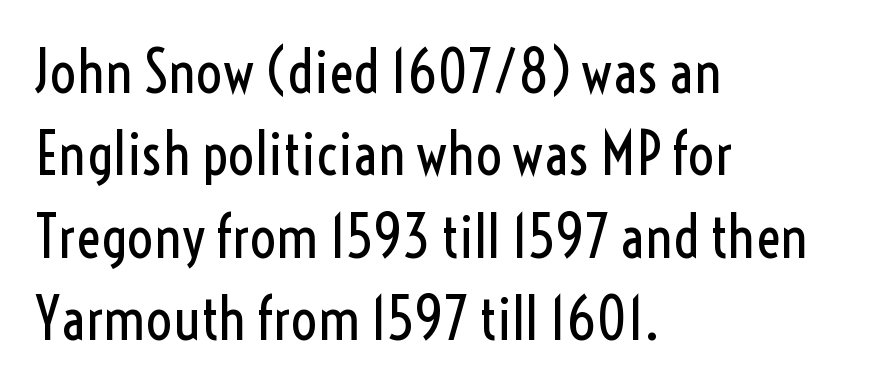
Q: Is the text bold? A: No.
Q: Is the text italic (slanted)? A: No, it is upright.
Q: Is the typeface a serif or a sans-serif typeface? A: Sans-serif.
Q: Is the text underlined? A: No.
Q: How is the paragraph aligned? A: Left-aligned.
Q: Is the spacing between letters normal or unusually wide? A: Normal.
Q: Is the spacing between lines tight, normal or loose? A: Normal.
Q: Width (condensed, normal, or wide)? A: Condensed.
Q: x-height? A: Medium.
Q: Monospaced? A: No.
